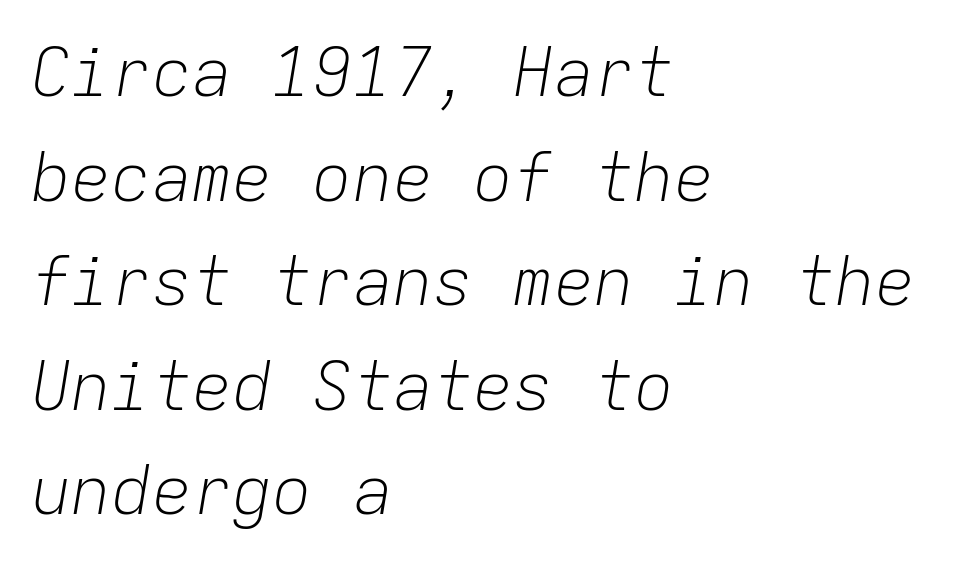
These lines were composed using italics. Stems here are at most as thick as an everyday book face. Short and long lines alike share a common starting point at left. No extra tracking has been applied to these lines. Every character here occupies the same horizontal width, giving the sample a typewriter-like rhythm.
